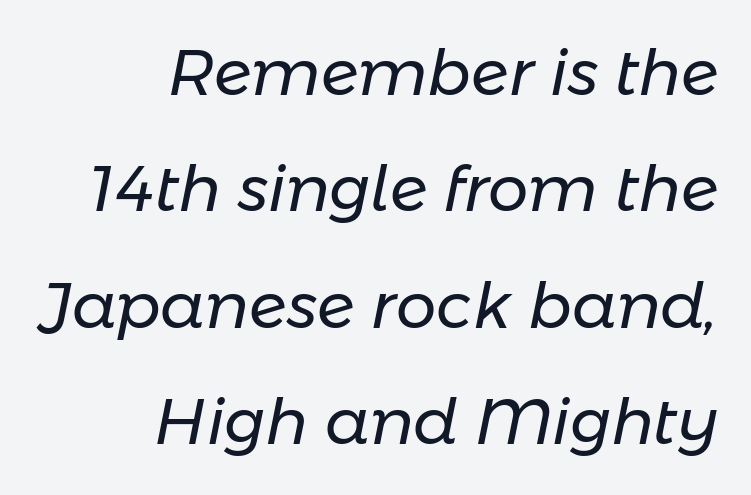
{"italic": "yes", "lean": "right", "slant_degrees": 11, "bold": "no", "weight": "regular", "width": "normal", "stroke_contrast": "low", "x_height": "medium", "monospaced": "no", "underline": "no", "align": "right", "line_spacing_ratio": 1.82, "letter_spacing": "normal", "letter_spacing_em": 0.0, "glyph_px": 64}
